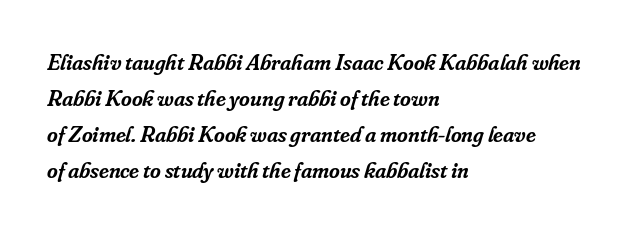
Q: Is the text bold? A: Semi-bold.
Q: Is the text italic (slanted)? A: Yes, it leans right by about 16 degrees.
Q: Is the text underlined? A: No.
Q: How is the paragraph aligned? A: Left-aligned.
Q: Is the spacing between letters normal or unusually wide? A: Normal.
Q: Is the spacing between lines tight, normal or loose? A: Normal.
